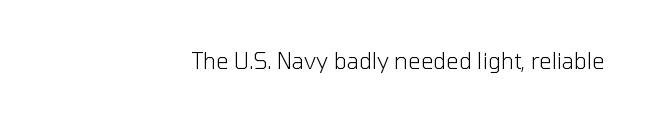
Q: Is the text bold? A: No.
Q: Is the text italic (slanted)? A: No, it is upright.
Q: Is the text underlined? A: No.
Q: How is the paragraph aligned? A: Right-aligned.
Q: Is the spacing between letters normal or unusually wide? A: Normal.
